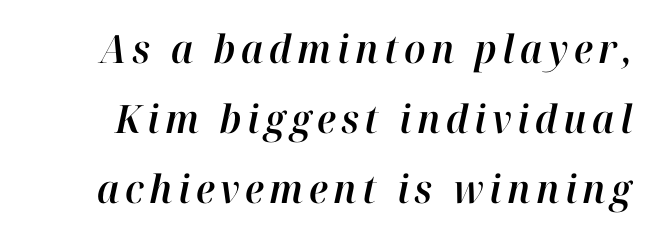
Looks like regular typesetting: each glyph gets only the width it needs. Nobody drew a line under any word here. It's the slanting kind of type.
